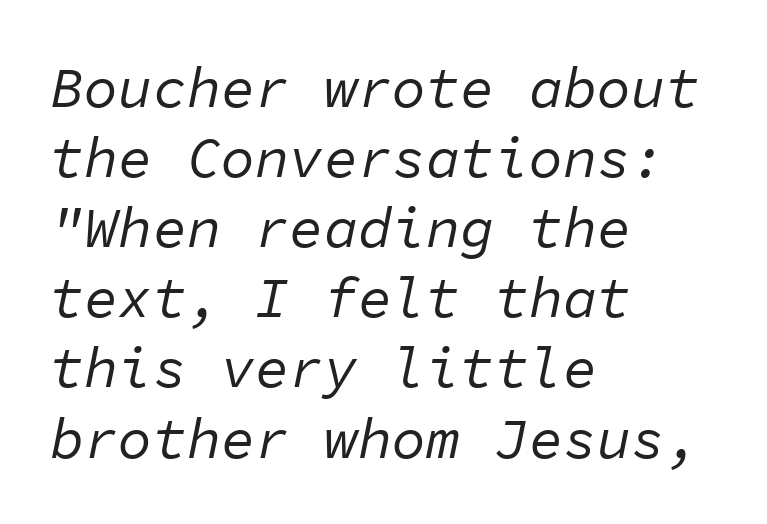
Q: Is the text bold? A: No.
Q: Is the text italic (slanted)? A: Yes, it leans right by about 11 degrees.
Q: Is the text underlined? A: No.
Q: How is the paragraph aligned? A: Left-aligned.
Q: Is the spacing between letters normal or unusually wide? A: Normal.
Q: Width (condensed, normal, or wide)? A: Normal.
Q: Stroke contrast? A: Low.
Q: x-height? A: Medium.
Q: Monospaced? A: Yes.
